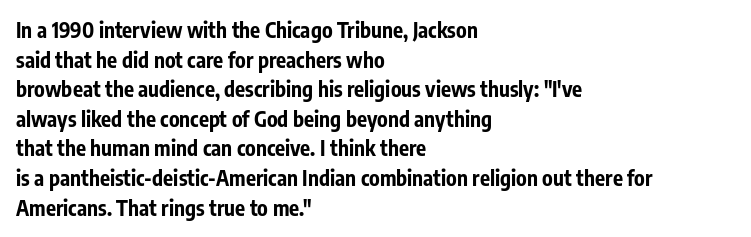
{"italic": "no", "bold": "yes", "underline": "no", "align": "left", "line_spacing": "normal", "line_spacing_ratio": 1.41, "letter_spacing": "normal", "letter_spacing_em": 0.0, "glyph_px": 21}
